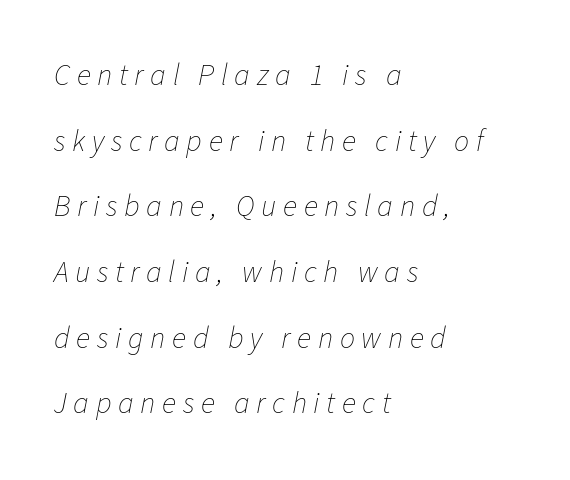
The image shows 30 px thin type, italic (leaning right); set left-aligned, loose line spacing (2.19x), unusually wide letter spacing (+0.22 em), not underlined; low stroke contrast and a medium x-height.
